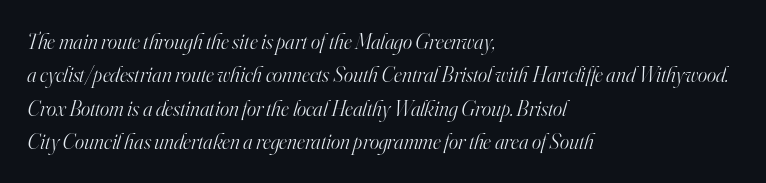
The image shows 22 px text type, italic (leaning right); set left-aligned, normal line spacing (1.52x), normal letter spacing, not underlined.
